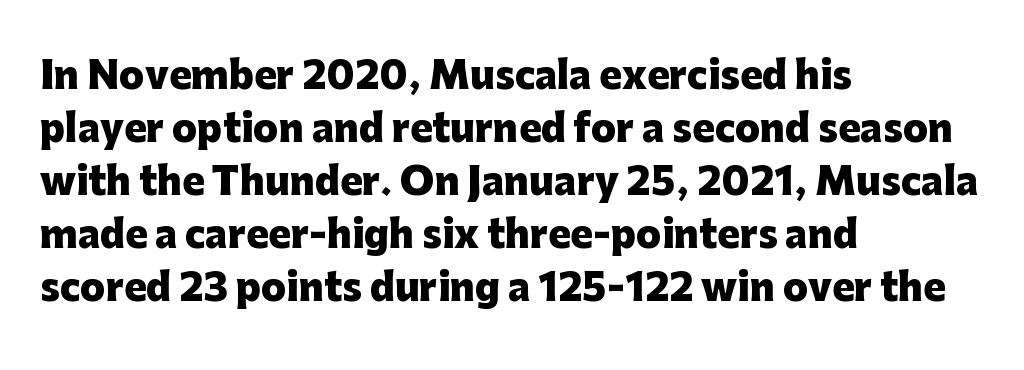
The image shows 37 px heavy sans-serif type, upright; set left-aligned, normal line spacing (1.43x), normal letter spacing, not underlined; low stroke contrast and a medium x-height.
